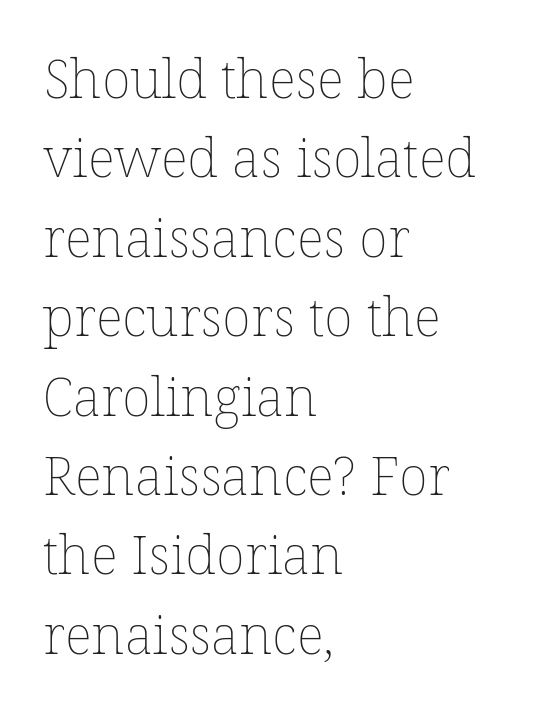
{"italic": "no", "bold": "no", "weight": "thin", "width": "normal", "stroke_contrast": "low", "x_height": "medium", "monospaced": "no", "underline": "no", "align": "left", "line_spacing": "normal", "line_spacing_ratio": 1.47, "letter_spacing": "normal", "letter_spacing_em": 0.0, "glyph_px": 54}
